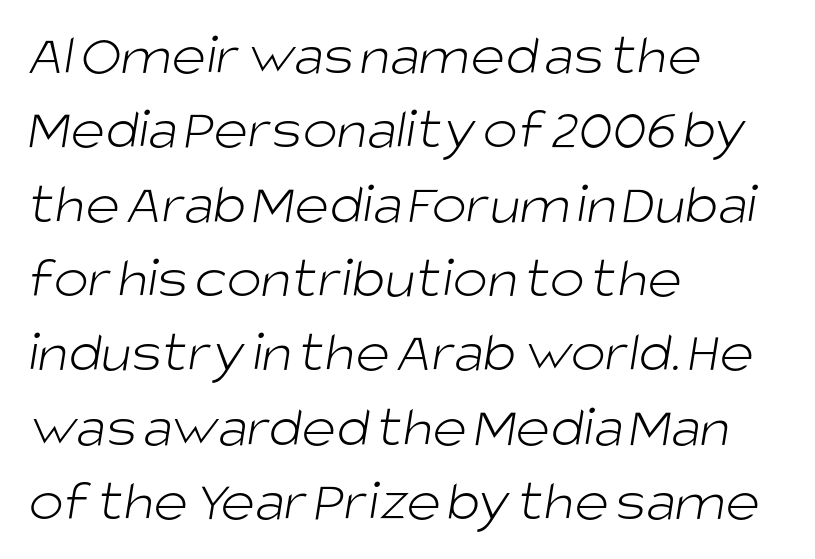
{"serif": "no", "bold": "no", "weight": "light", "width": "normal", "stroke_contrast": "low", "x_height": "large", "monospaced": "no", "underline": "no", "align": "left", "line_spacing": "normal", "line_spacing_ratio": 1.26, "letter_spacing": "normal", "letter_spacing_em": 0.0, "glyph_px": 59}
